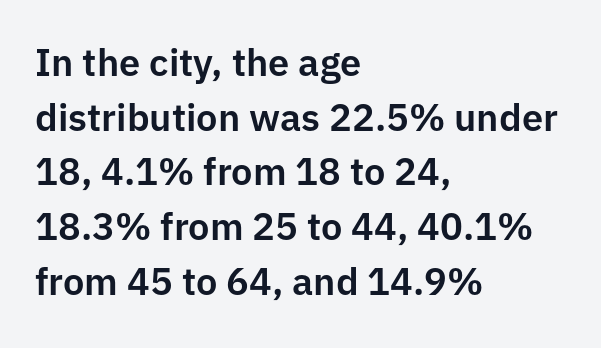
{"serif": "no", "italic": "no", "width": "normal", "stroke_contrast": "low", "x_height": "medium", "monospaced": "no", "underline": "no", "align": "left", "line_spacing": "normal", "line_spacing_ratio": 1.44, "letter_spacing": "normal", "letter_spacing_em": 0.0, "glyph_px": 38}
